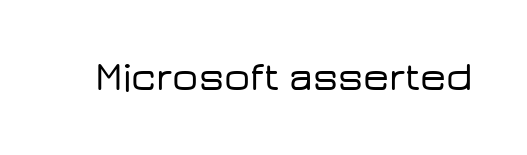
Q: Is the text italic (slanted)? A: No, it is upright.
Q: Is the typeface a serif or a sans-serif typeface? A: Sans-serif.
Q: Is the text underlined? A: No.
Q: Is the spacing between letters normal or unusually wide? A: Normal.
Q: Width (condensed, normal, or wide)? A: Wide.
Q: Stroke contrast? A: Low.
Q: x-height? A: Medium.
Q: Monospaced? A: No.
